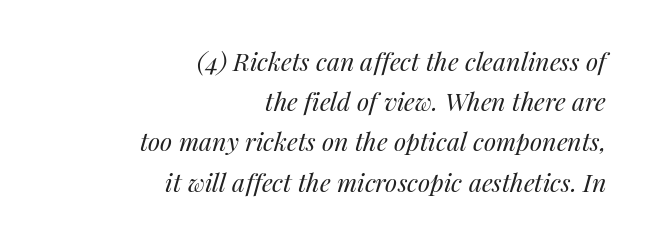
The image shows 25 px text type, italic (leaning right); set right-aligned, normal line spacing (1.61x), normal letter spacing, not underlined.
